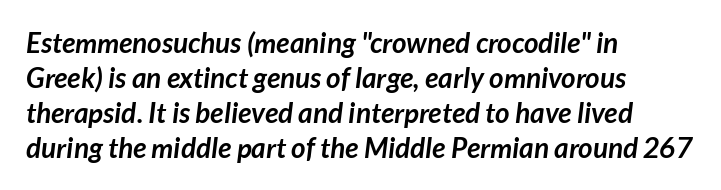
The image shows 28 px semibold sans-serif type; set left-aligned, normal line spacing (1.25x), normal letter spacing, not underlined; low stroke contrast and a medium x-height.
